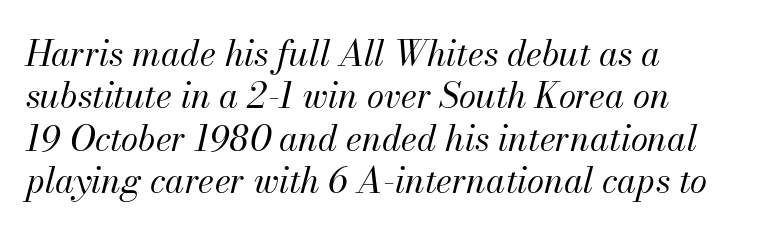
{"italic": "yes", "lean": "right", "slant_degrees": 13, "bold": "no", "weight": "regular", "width": "normal", "stroke_contrast": "medium", "x_height": "small", "monospaced": "no", "underline": "no", "align": "left", "line_spacing_ratio": 1.21, "letter_spacing": "normal", "letter_spacing_em": 0.0, "glyph_px": 35}
